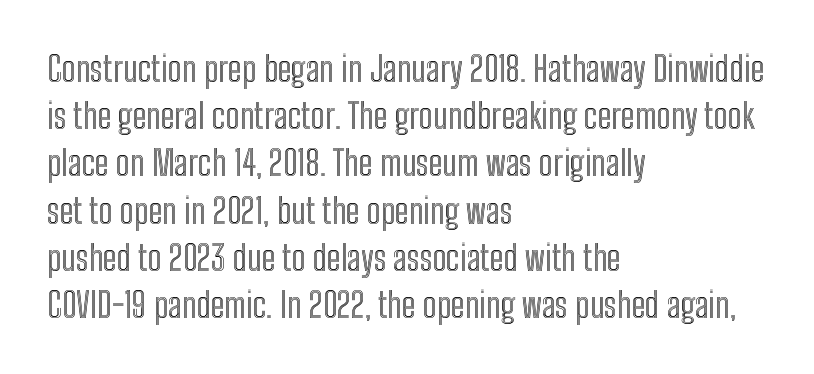
{"italic": "no", "width": "condensed", "x_height": "medium", "monospaced": "no", "underline": "no", "align": "left", "line_spacing": "normal", "line_spacing_ratio": 1.35, "letter_spacing": "normal", "letter_spacing_em": 0.0, "glyph_px": 35}
